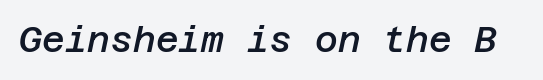
{"italic": "yes", "lean": "right", "slant_degrees": 12, "bold": "semi", "weight": "semibold", "width": "normal", "stroke_contrast": "low", "x_height": "large", "underline": "no", "letter_spacing": "normal", "letter_spacing_em": 0.0, "glyph_px": 35}
